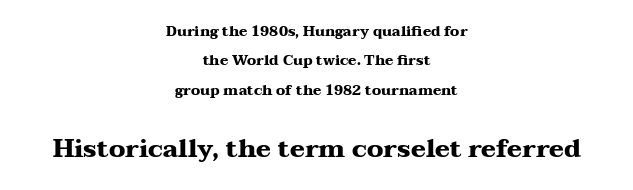
Size hierarchy here favors the trailing block over the leading one. Standard letterfit; no display-style spreading of the glyphs. The lines are quadded center. The specimen omits any rule beneath the text block's lines. Chunky letters — that's bold for sure.
